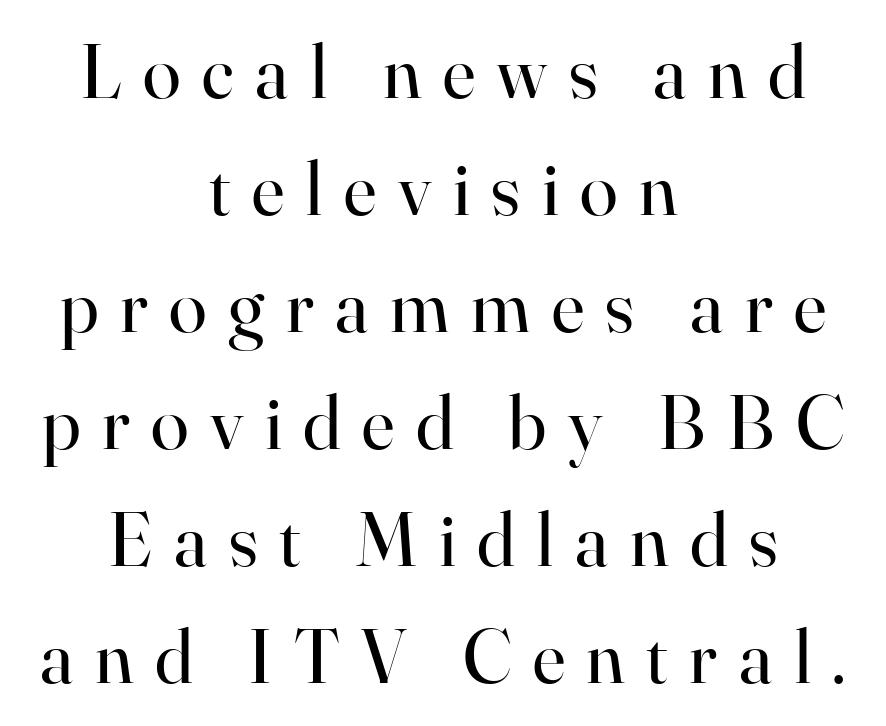
The lettering holds an erect, upright posture throughout. The passage shown is typeset with a serif family. Note the varied advance widths — an 'i' is clearly narrower than an 'm'. Stroke mass is kept to a normal reading level or below.
